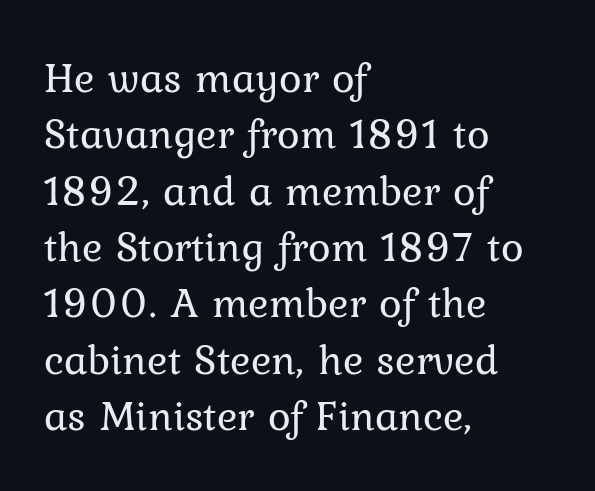
{"serif": "yes", "italic": "no", "bold": "no", "weight": "regular", "width": "normal", "stroke_contrast": "low", "x_height": "medium", "monospaced": "no", "underline": "no", "align": "left", "line_spacing": "normal", "line_spacing_ratio": 1.31, "letter_spacing": "normal", "letter_spacing_em": 0.0, "glyph_px": 43}
